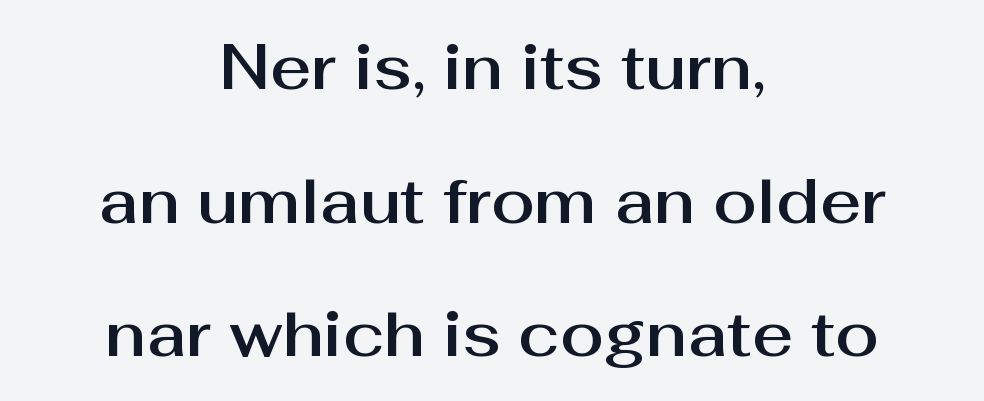
{"serif": "no", "italic": "no", "width": "normal", "stroke_contrast": "medium", "x_height": "medium", "monospaced": "no", "underline": "no", "align": "center", "line_spacing": "loose", "line_spacing_ratio": 2.12, "letter_spacing": "normal", "letter_spacing_em": 0.0, "glyph_px": 63}
